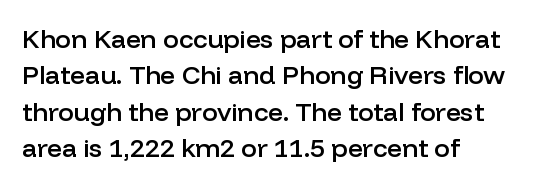
The image shows 26 px text type, upright; set left-aligned, normal line spacing (1.4x), normal letter spacing, not underlined.
